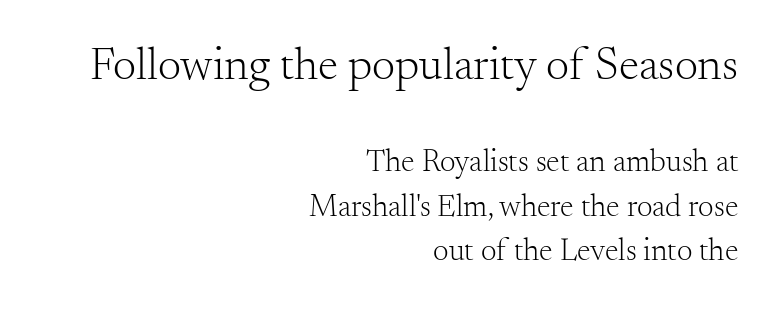
Q: Is the text bold? A: No.
Q: Is the text italic (slanted)? A: No, it is upright.
Q: Is the typeface a serif or a sans-serif typeface? A: Serif.
Q: Is the text underlined? A: No.
Q: How is the paragraph aligned? A: Right-aligned.
Q: Is the spacing between letters normal or unusually wide? A: Normal.
Q: Is the spacing between lines tight, normal or loose? A: Normal.
Q: Which block of text is set in a larger size, the first (top) or the second (bottom)? A: The first (top) one.
Q: Width (condensed, normal, or wide)? A: Normal.
Q: Stroke contrast? A: Medium.
Q: x-height? A: Small.
Q: Monospaced? A: No.
